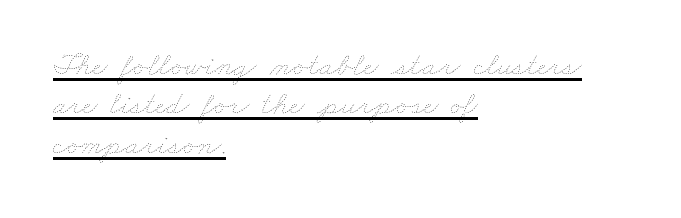
{"bold": "no", "weight": "thin", "width": "wide", "stroke_contrast": "low", "x_height": "small", "monospaced": "no", "underline": "yes", "align": "left", "line_spacing_ratio": 1.23, "letter_spacing": "normal", "letter_spacing_em": 0.0, "glyph_px": 32}
